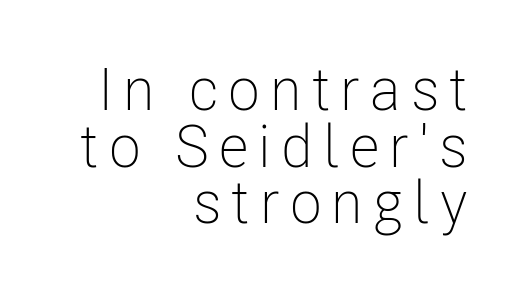
Note: no serifs on the glyphs. Closely set lines give the paragraph a compact silhouette. Designer's note — italics off, roman on. This sample has the flowing, uneven cadence of proportional lettering. Every row of glyphs terminates at an identical x-position on the right.
